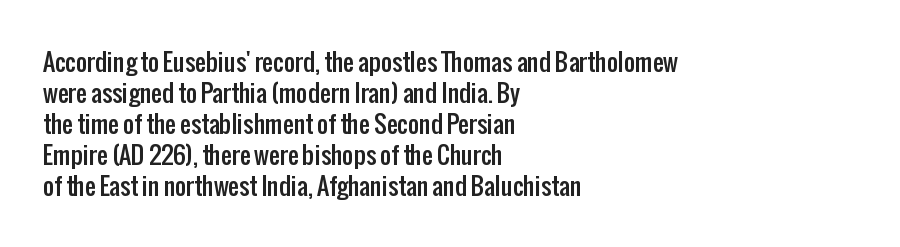
Q: Is the text italic (slanted)? A: No, it is upright.
Q: Is the text underlined? A: No.
Q: How is the paragraph aligned? A: Left-aligned.
Q: Is the spacing between letters normal or unusually wide? A: Normal.
Q: Is the spacing between lines tight, normal or loose? A: Normal.
